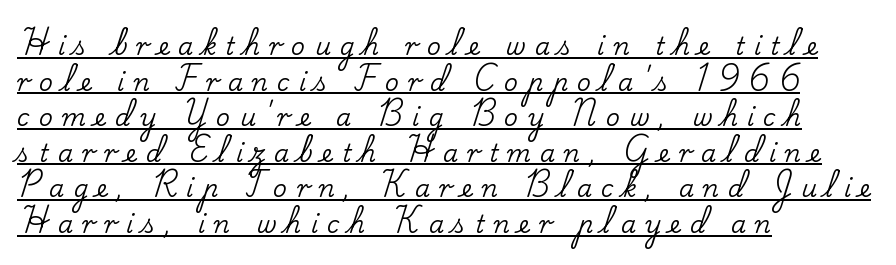
Q: Is the text italic (slanted)? A: Yes.
Q: Is the text underlined? A: Yes.
Q: How is the paragraph aligned? A: Left-aligned.
Q: Is the spacing between letters normal or unusually wide? A: Unusually wide.
Q: Is the spacing between lines tight, normal or loose? A: Normal.
